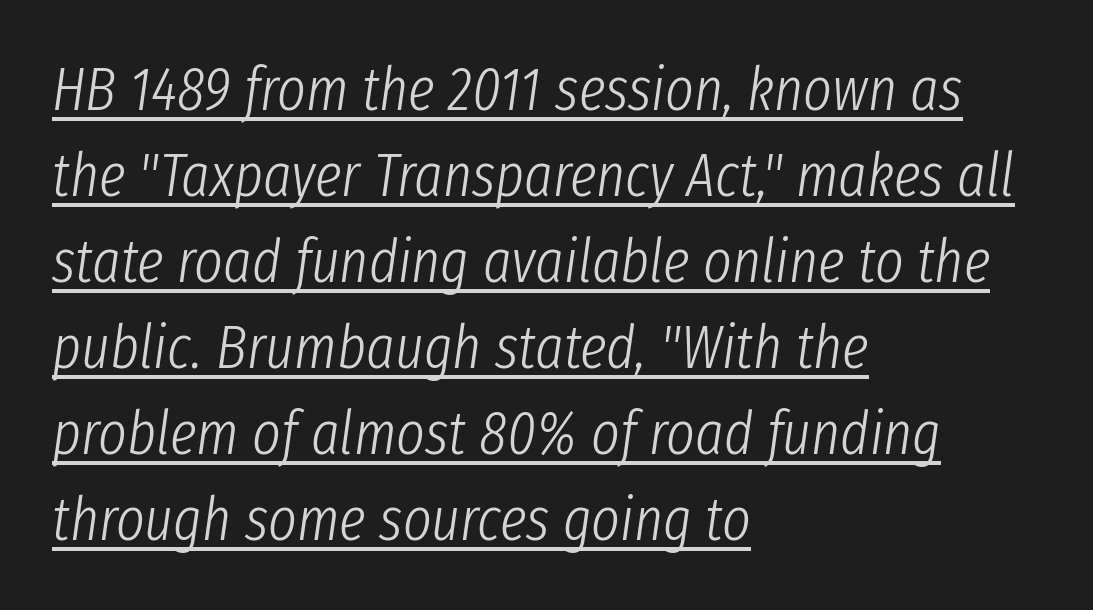
The image shows 61 px light, condensed type, italic (leaning right); set left-aligned, normal line spacing (1.41x), normal letter spacing, underlined; low stroke contrast and a medium x-height.
